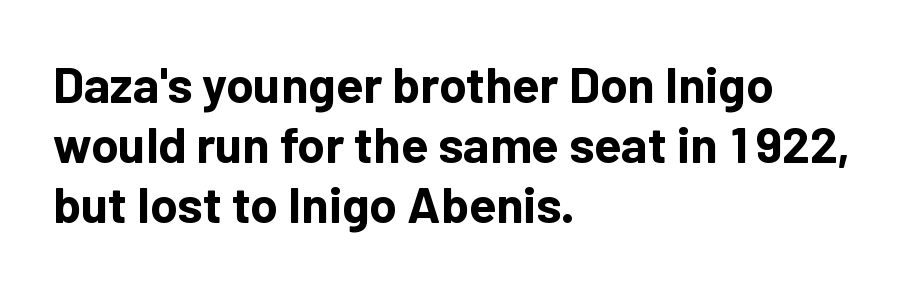
{"serif": "no", "italic": "no", "bold": "yes", "weight": "bold", "width": "normal", "stroke_contrast": "low", "x_height": "medium", "monospaced": "no", "underline": "no", "align": "left", "line_spacing_ratio": 1.2, "letter_spacing": "normal", "letter_spacing_em": 0.0, "glyph_px": 50}
